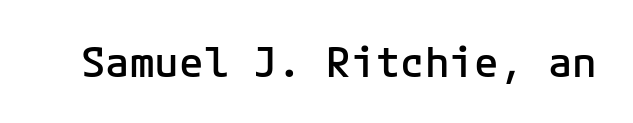
Q: Is the text bold? A: Semi-bold.
Q: Is the text italic (slanted)? A: No, it is upright.
Q: Is the typeface a serif or a sans-serif typeface? A: Sans-serif.
Q: Is the text underlined? A: No.
Q: Is the spacing between letters normal or unusually wide? A: Normal.
Q: Width (condensed, normal, or wide)? A: Normal.
Q: Stroke contrast? A: Low.
Q: x-height? A: Medium.
Q: Monospaced? A: Yes.
